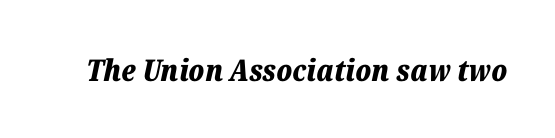
{"italic": "yes", "lean": "right", "slant_degrees": 12, "bold": "yes", "weight": "bold", "width": "normal", "stroke_contrast": "low", "x_height": "medium", "monospaced": "no", "underline": "no", "letter_spacing": "normal", "letter_spacing_em": 0.0, "glyph_px": 30}
